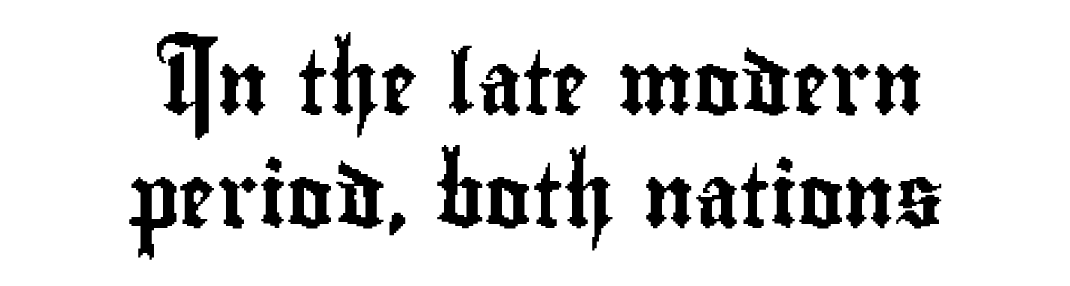
{"serif": "no", "italic": "no", "width": "condensed", "stroke_contrast": "low", "x_height": "small", "monospaced": "no", "underline": "no", "align": "center", "line_spacing_ratio": 1.8, "letter_spacing": "normal", "letter_spacing_em": 0.0, "glyph_px": 63}
